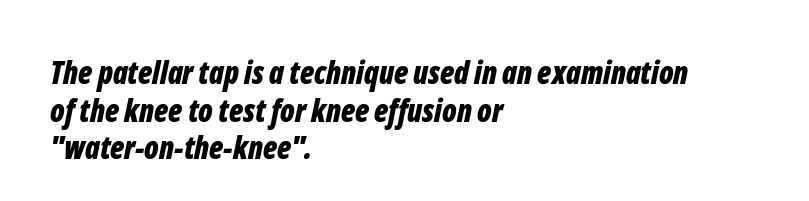
{"italic": "yes", "lean": "right", "slant_degrees": 12, "bold": "yes", "weight": "bold", "width": "condensed", "stroke_contrast": "low", "x_height": "medium", "monospaced": "no", "underline": "no", "align": "left", "line_spacing_ratio": 1.21, "letter_spacing": "normal", "letter_spacing_em": 0.0, "glyph_px": 31}
